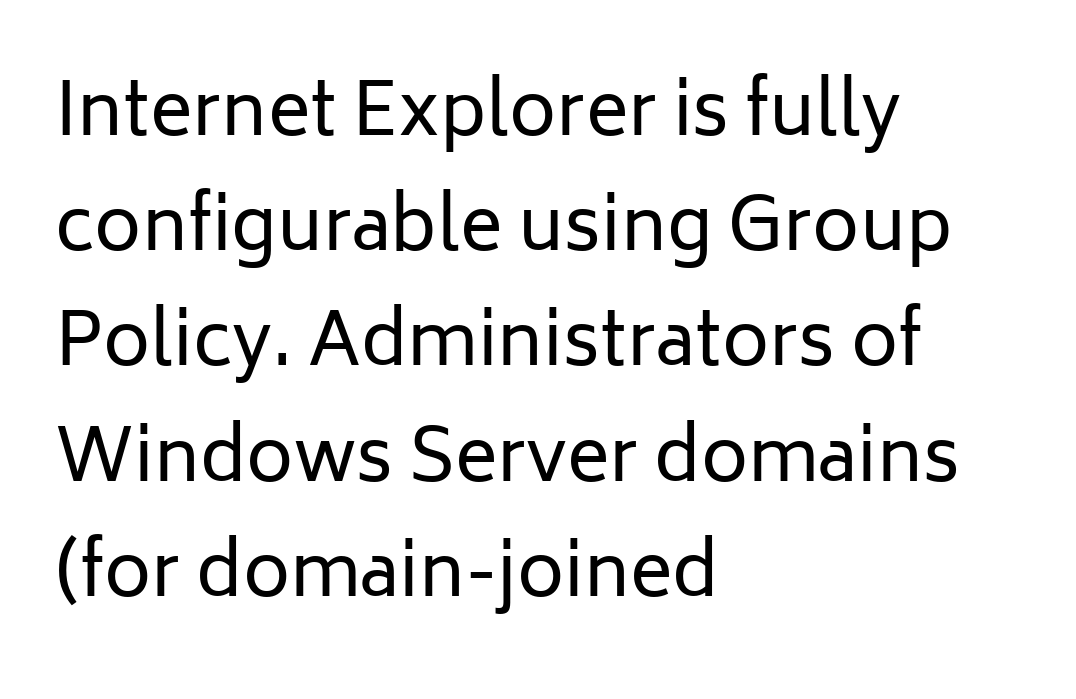
The image shows 72 px regular-weight sans-serif type, upright; set left-aligned, normal line spacing (1.6x), normal letter spacing, not underlined; low stroke contrast and a medium x-height.
